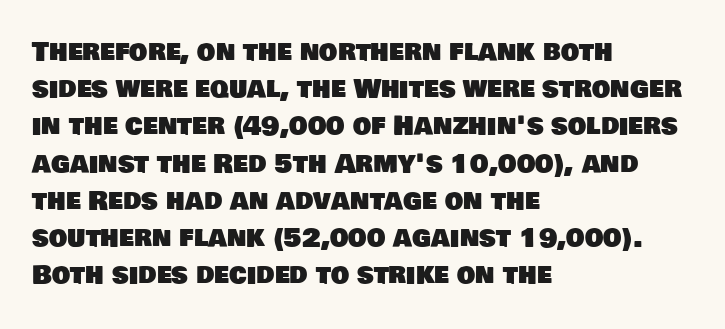
Q: Is the text underlined? A: No.
Q: How is the paragraph aligned? A: Left-aligned.
Q: Is the spacing between letters normal or unusually wide? A: Normal.
Q: Is the spacing between lines tight, normal or loose? A: Normal.
